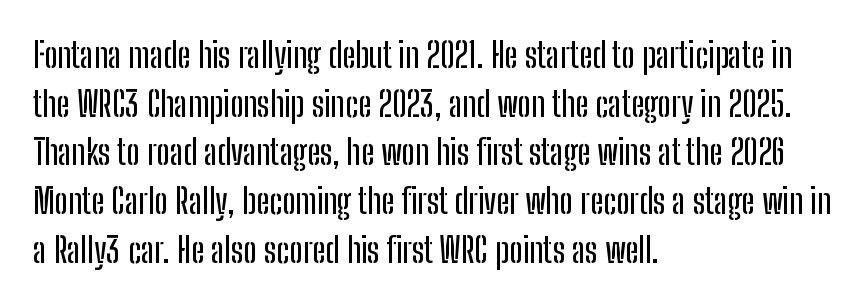
This sample uses an upright cut, with every glyph sitting square on the baseline. Short note: letters normally spaced. Descenders are the only things crossing below the line. A typesetter would call this proportional, since set widths differ per character. Each line starts at the same left margin while the right side varies.
